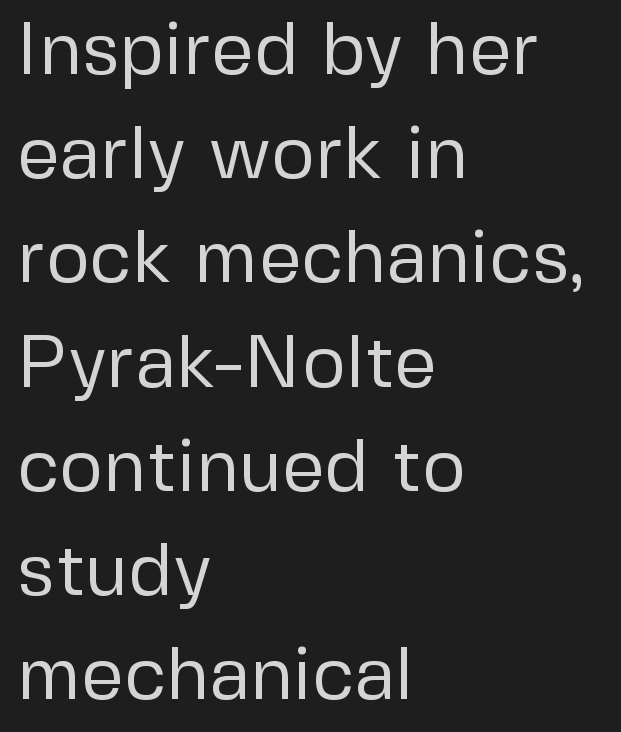
{"serif": "no", "italic": "no", "bold": "no", "weight": "regular", "width": "normal", "stroke_contrast": "low", "x_height": "medium", "monospaced": "no", "underline": "no", "align": "left", "line_spacing": "normal", "line_spacing_ratio": 1.39, "letter_spacing": "normal", "letter_spacing_em": 0.0, "glyph_px": 75}
